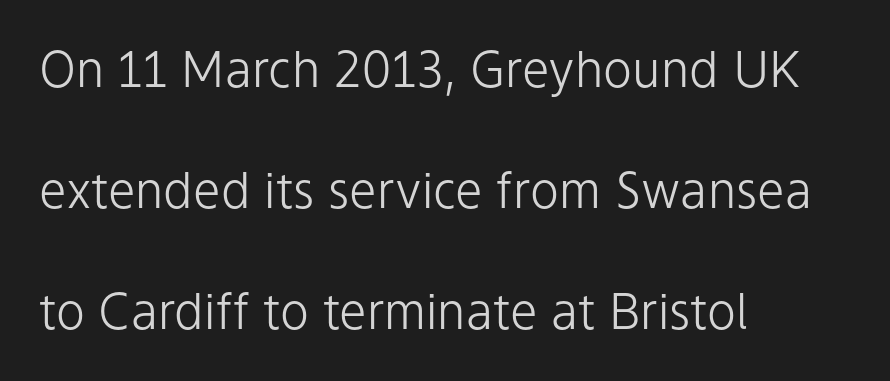
Q: Is the text bold? A: No.
Q: Is the text italic (slanted)? A: No, it is upright.
Q: Is the typeface a serif or a sans-serif typeface? A: Sans-serif.
Q: Is the text underlined? A: No.
Q: How is the paragraph aligned? A: Left-aligned.
Q: Is the spacing between letters normal or unusually wide? A: Normal.
Q: Is the spacing between lines tight, normal or loose? A: Loose.
Q: Width (condensed, normal, or wide)? A: Normal.
Q: Stroke contrast? A: Low.
Q: x-height? A: Medium.
Q: Monospaced? A: No.
